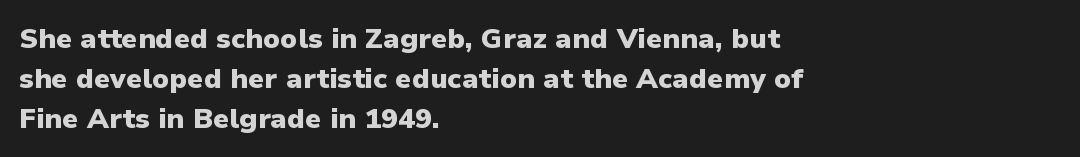
The axis of the letterforms is exactly vertical. The designer left line spacing at the default. No extra tracking has been applied to these lines. A full-strength bold gives these letters their thick strokes. These lines stack with their left ends in a neat column.
